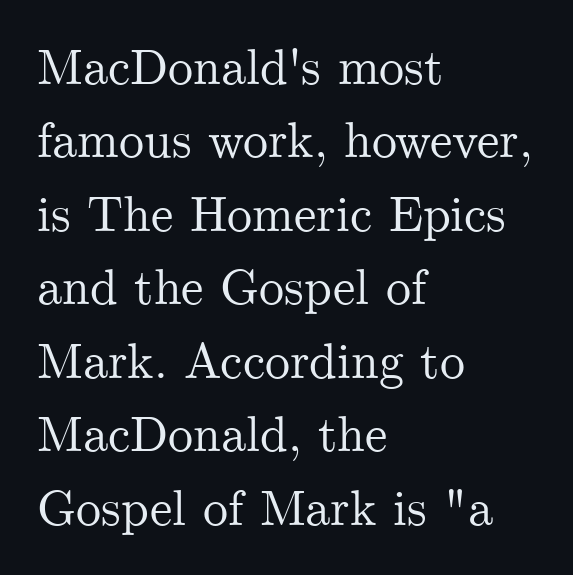
The image shows 50 px serif type, upright; set left-aligned, normal line spacing (1.47x), normal letter spacing, not underlined; medium stroke contrast and a small x-height.
